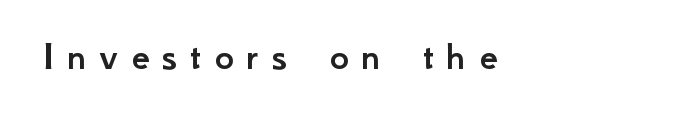
The image shows 41 px sans-serif type, upright; set unusually wide letter spacing (+0.31 em), not underlined; low stroke contrast and a small x-height.
